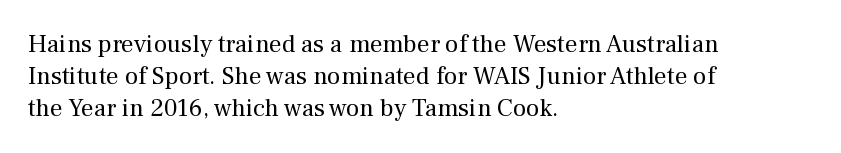
Glance below the letters and you will spot only blank space. The weight tops out at a normal text grade. Teacher's note: observe the even left margin — that is flush-left alignment. Interline gaps are of average width in this sample. In terms of posture, this sample is upright.
